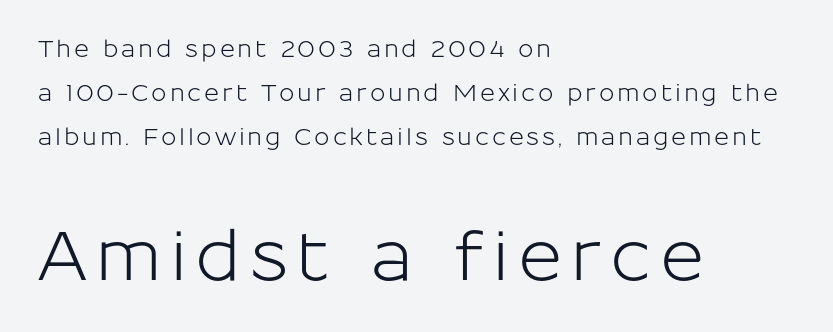
Examine the stroke ends and you'll find no serifs. The lower block of text is set noticeably larger than the block above it. This is roman type, the default non-slanted kind. Each row of text sits above clean, open space.
